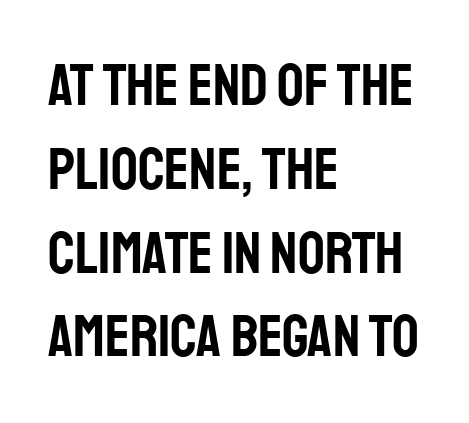
The paragraph shown leans on its left margin. The line texture is even and compact thanks to regular tracking. Stroke terminals: plain, sans-serif. Just letters on the line, the space beneath them empty.
